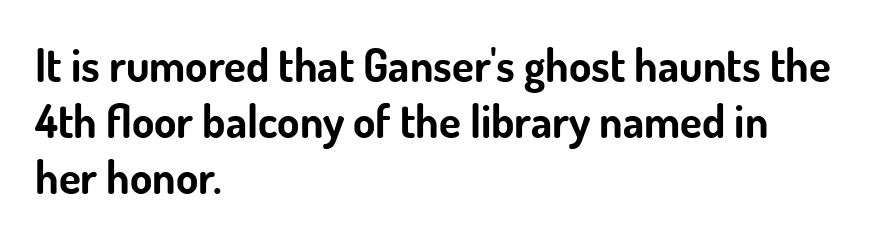
{"serif": "no", "italic": "no", "bold": "yes", "weight": "bold", "width": "normal", "stroke_contrast": "low", "x_height": "small", "monospaced": "no", "underline": "no", "align": "left", "line_spacing_ratio": 1.24, "letter_spacing": "normal", "letter_spacing_em": 0.0, "glyph_px": 45}
